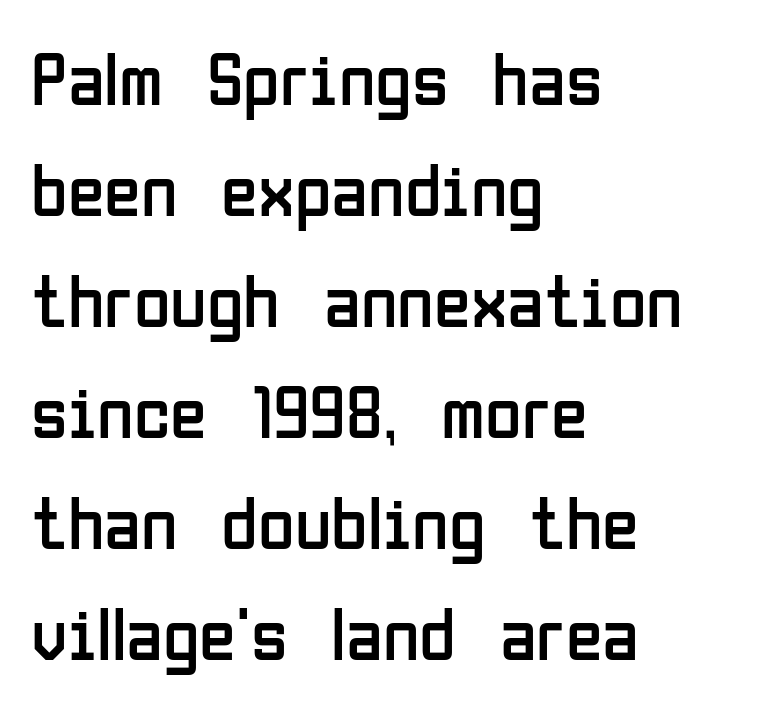
The image shows 75 px regular-weight, condensed sans-serif type, upright; set left-aligned, normal line spacing (1.48x), normal letter spacing, not underlined; low stroke contrast and a medium x-height.
